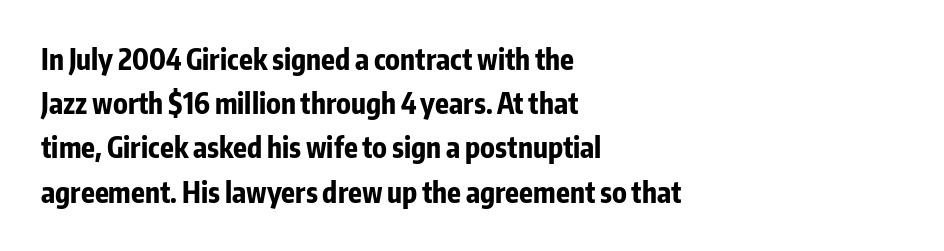
The image shows 28 px bold, condensed sans-serif type, upright; set left-aligned, normal line spacing (1.58x), normal letter spacing, not underlined; low stroke contrast and a medium x-height.
